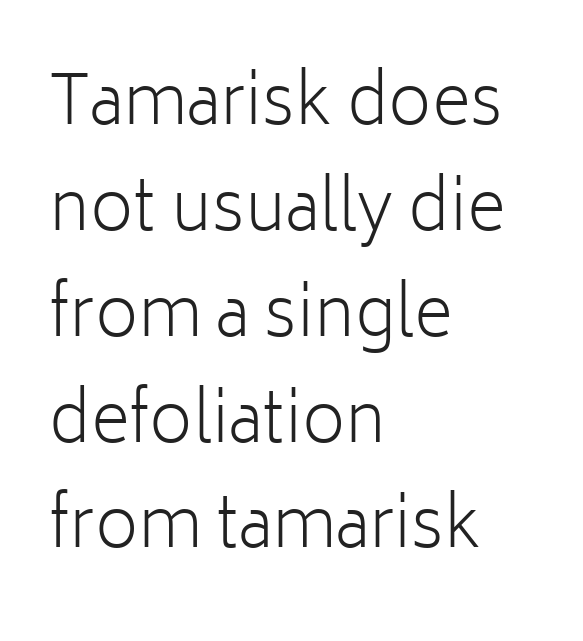
{"serif": "no", "italic": "no", "bold": "no", "weight": "light", "width": "normal", "stroke_contrast": "low", "x_height": "medium", "monospaced": "no", "underline": "no", "align": "left", "line_spacing": "normal", "line_spacing_ratio": 1.58, "letter_spacing": "normal", "letter_spacing_em": 0.0, "glyph_px": 67}
